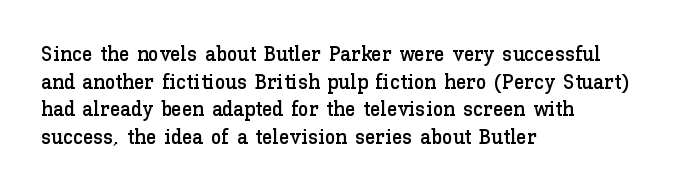
The image shows 21 px text type, upright; set left-aligned, normal line spacing (1.31x), normal letter spacing, not underlined.
